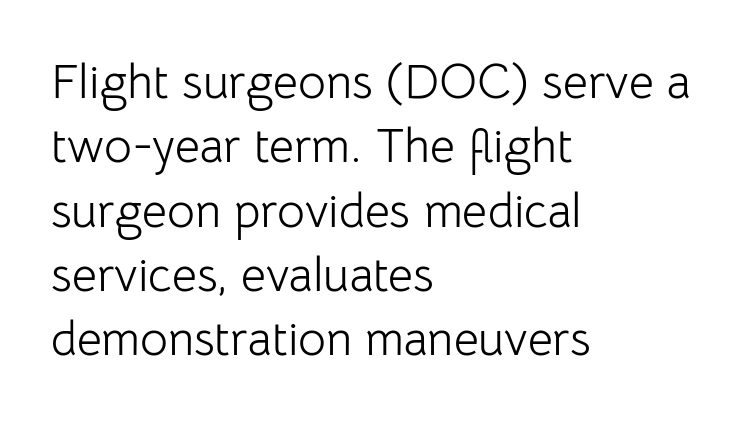
The image shows 48 px light sans-serif type, upright; set left-aligned, normal line spacing (1.34x), normal letter spacing, not underlined; low stroke contrast and a medium x-height.
